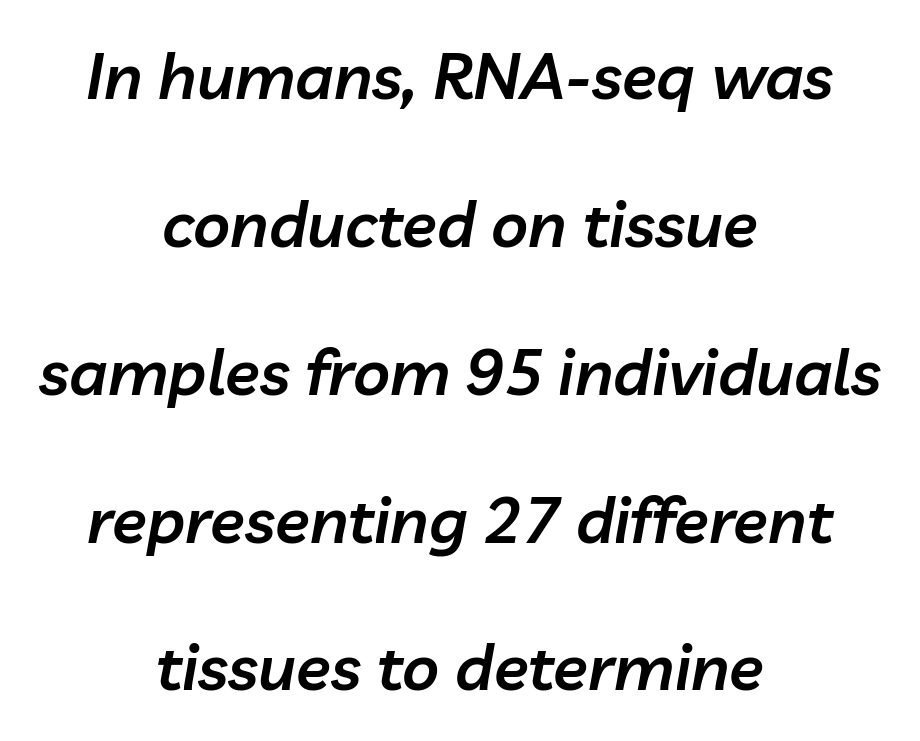
The image shows 64 px semibold type, italic (leaning right); set centered, loose line spacing (2.31x), normal letter spacing, not underlined; low stroke contrast and a medium x-height.
